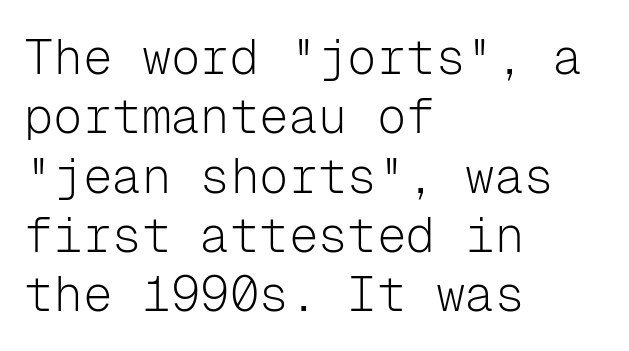
Counters stay open thanks to moderate or lighter strokes. Think of a typewriter: that constant character pitch is what you see here. Posture: straight, roman, zero tilt. Underline: absent. The line texture is even and compact thanks to regular tracking. Typeset ragged right — the left edge is the straight one.
